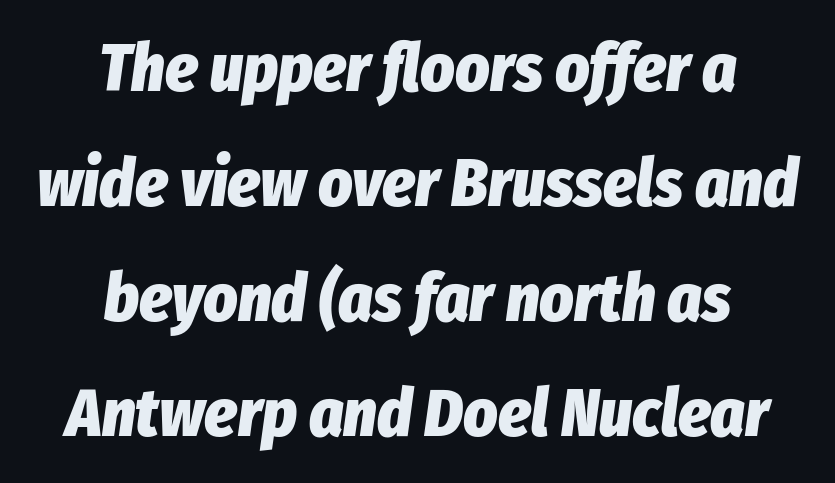
The image shows 66 px heavy, condensed type, italic (leaning right); set centered, line spacing 1.74x, normal letter spacing, not underlined; low stroke contrast and a medium x-height.
